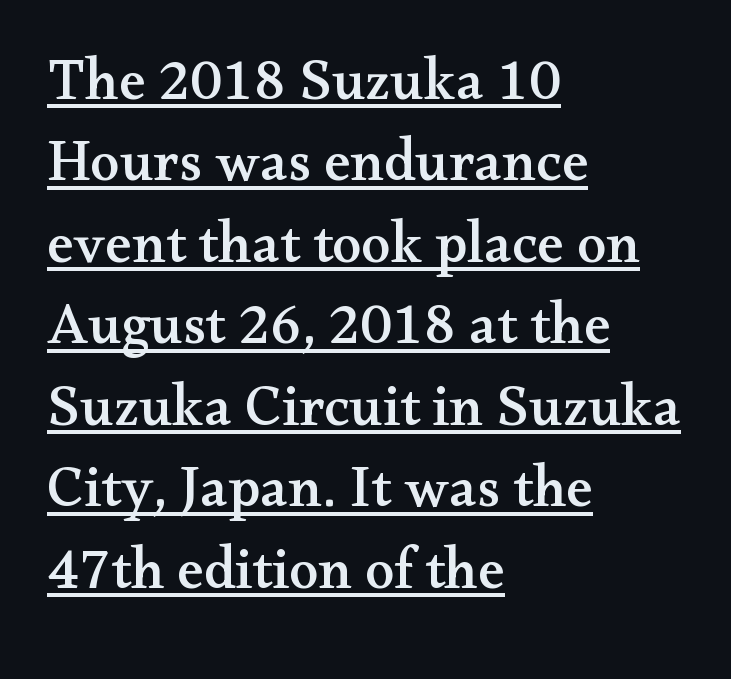
{"serif": "yes", "italic": "no", "width": "wide", "stroke_contrast": "medium", "x_height": "small", "monospaced": "no", "underline": "yes", "align": "left", "line_spacing": "normal", "line_spacing_ratio": 1.38, "letter_spacing": "normal", "letter_spacing_em": 0.0, "glyph_px": 59}
